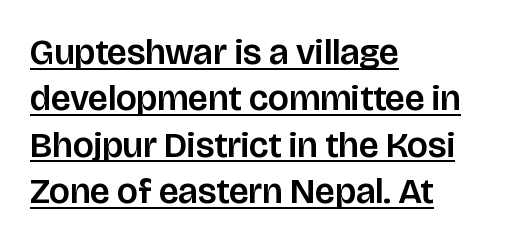
Nothing unusual about the tracking: characters are spaced as the font intends. Think of a printed novel: that variable character pitch is what you see here. Does the lettering tilt? It doesn't — this is upright. Emphasis is given by a line drawn under the lettering. Compared with typical paragraphs, the rows here are spaced about the same. Short and long lines alike share a common starting point at left.
